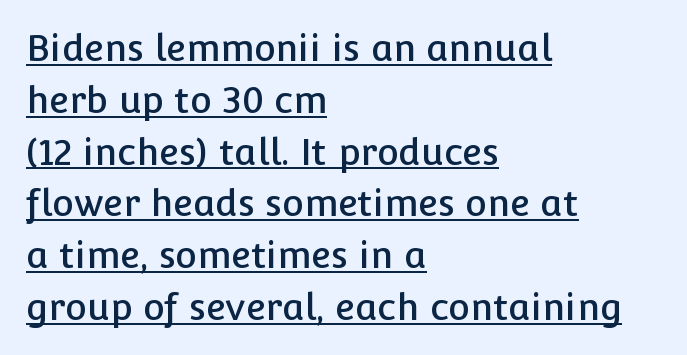
The image shows 37 px sans-serif type, upright; set left-aligned, normal line spacing (1.4x), normal letter spacing, underlined; low stroke contrast and a medium x-height.
